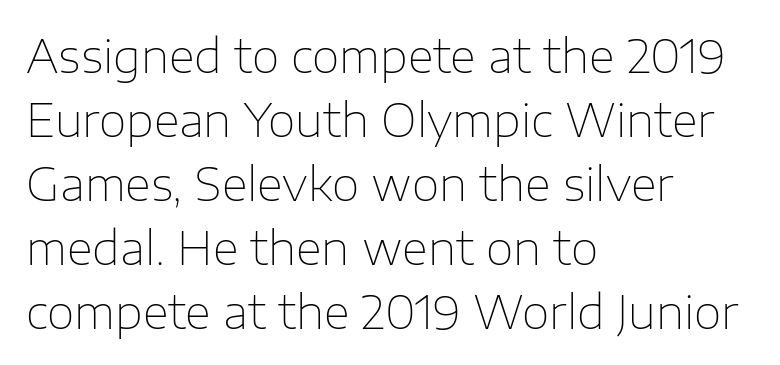
The string is rendered with underlining switched off. In CSS terms this would be text-align: left. The strokes carry an ordinary text weight at most. The line texture is even and compact thanks to regular tracking.
